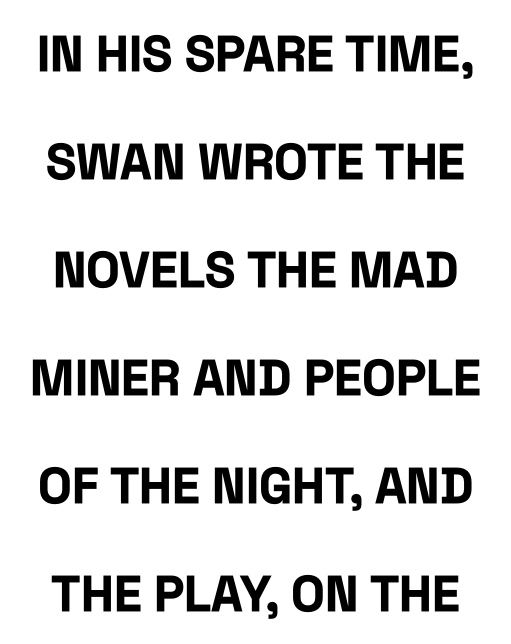
{"serif": "no", "italic": "no", "bold": "yes", "weight": "bold", "width": "condensed", "stroke_contrast": "low", "x_height": "large", "monospaced": "no", "underline": "no", "line_spacing": "loose", "line_spacing_ratio": 2.16, "letter_spacing": "normal", "letter_spacing_em": 0.0, "glyph_px": 50}
